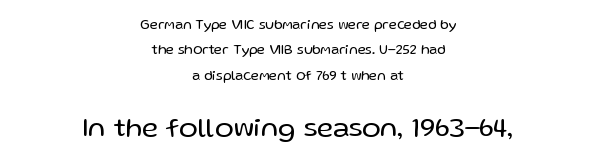
The image shows 28 px regular-weight sans-serif type, upright; set centered, line spacing 1.81x, normal letter spacing, not underlined; the second (bottom) block is 2.0x larger; low stroke contrast and a medium x-height.
